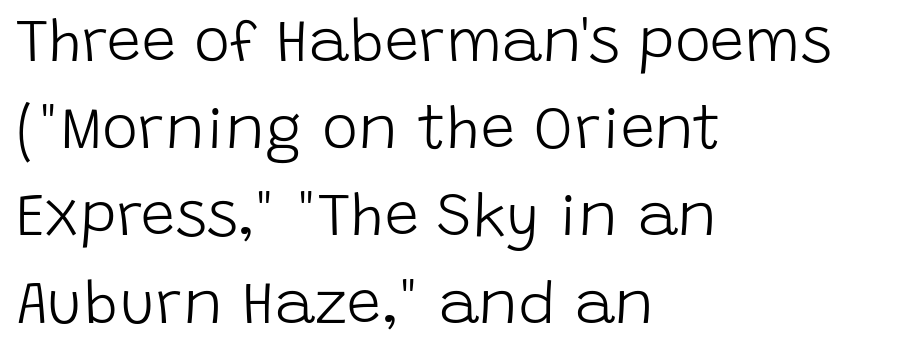
Q: Is the text bold? A: No.
Q: Is the text italic (slanted)? A: No, it is upright.
Q: Is the typeface a serif or a sans-serif typeface? A: Sans-serif.
Q: Is the text underlined? A: No.
Q: How is the paragraph aligned? A: Left-aligned.
Q: Is the spacing between letters normal or unusually wide? A: Normal.
Q: Is the spacing between lines tight, normal or loose? A: Normal.
Q: Width (condensed, normal, or wide)? A: Normal.
Q: Stroke contrast? A: Low.
Q: x-height? A: Large.
Q: Monospaced? A: No.
